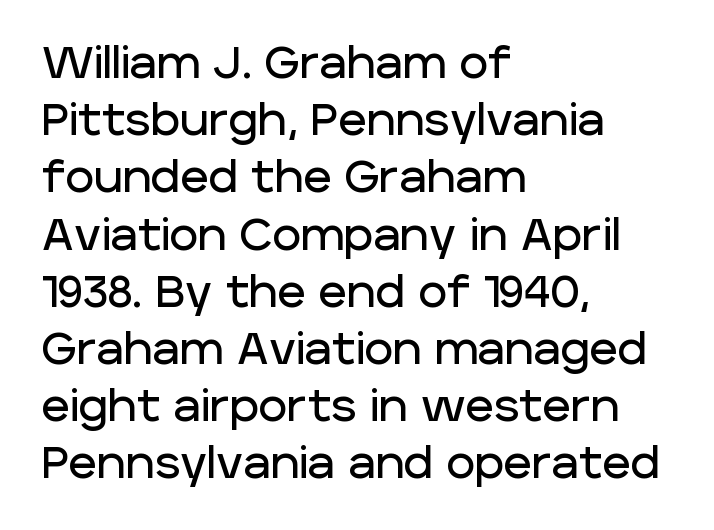
The image shows 44 px sans-serif type, upright; set left-aligned, normal line spacing (1.3x), normal letter spacing, not underlined; low stroke contrast and a large x-height.
